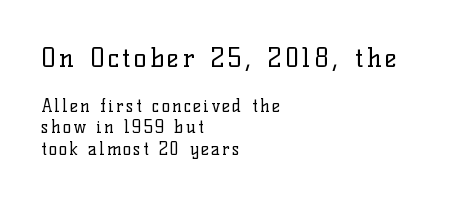
{"italic": "no", "bold": "no", "underline": "no", "align": "left", "line_spacing": "normal", "line_spacing_ratio": 1.27, "larger_block": "first", "size_ratio": 1.53, "glyph_px": 26}
